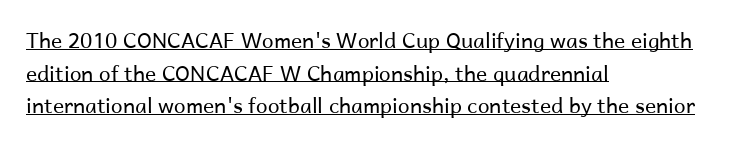
Q: Is the text bold? A: No.
Q: Is the text italic (slanted)? A: No, it is upright.
Q: Is the text underlined? A: Yes.
Q: How is the paragraph aligned? A: Left-aligned.
Q: Is the spacing between letters normal or unusually wide? A: Normal.
Q: Is the spacing between lines tight, normal or loose? A: Normal.
